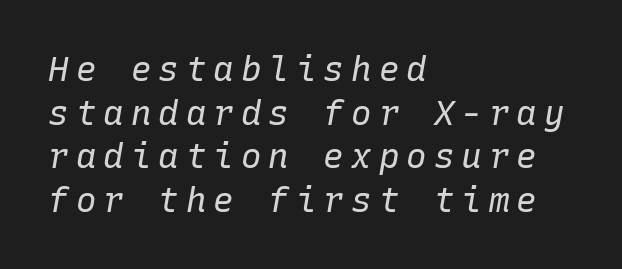
{"italic": "yes", "lean": "right", "slant_degrees": 10, "bold": "no", "weight": "regular", "width": "normal", "stroke_contrast": "low", "x_height": "medium", "monospaced": "yes", "underline": "no", "align": "left", "line_spacing": "normal", "line_spacing_ratio": 1.28, "letter_spacing": "wide", "letter_spacing_em": 0.21, "glyph_px": 34}
